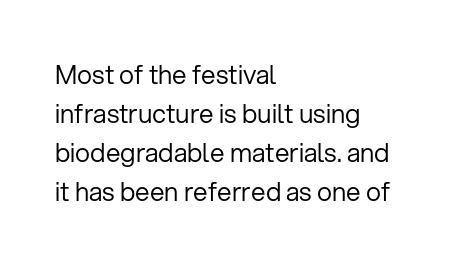
The image shows 26 px text type, upright; set left-aligned, normal line spacing (1.5x), normal letter spacing, not underlined.
